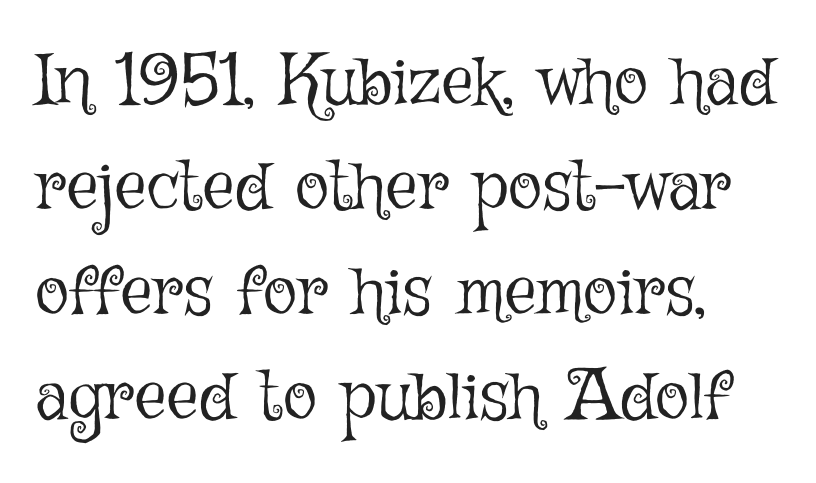
The image shows 71 px light type, upright; set left-aligned, normal line spacing (1.48x), normal letter spacing, not underlined; low stroke contrast and a medium x-height.
